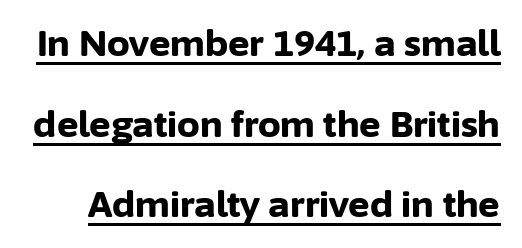
{"serif": "no", "italic": "no", "bold": "yes", "weight": "bold", "width": "normal", "stroke_contrast": "low", "x_height": "medium", "monospaced": "no", "underline": "yes", "line_spacing": "loose", "line_spacing_ratio": 2.24, "letter_spacing": "normal", "letter_spacing_em": 0.0, "glyph_px": 36}
